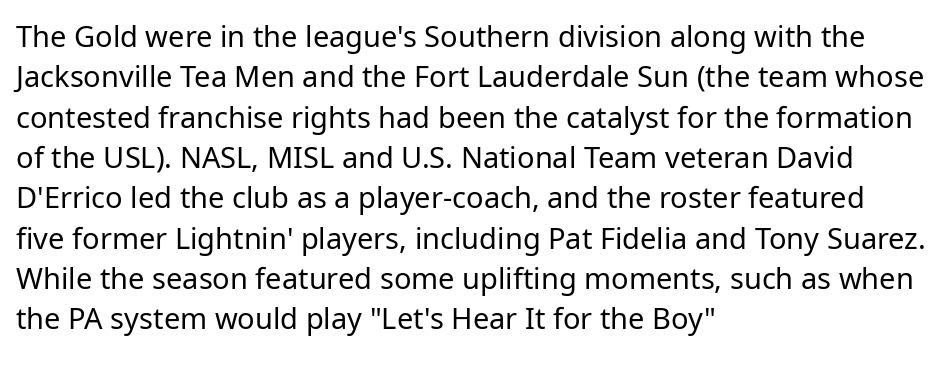
Q: Is the text bold? A: No.
Q: Is the text italic (slanted)? A: No, it is upright.
Q: Is the typeface a serif or a sans-serif typeface? A: Sans-serif.
Q: Is the text underlined? A: No.
Q: How is the paragraph aligned? A: Left-aligned.
Q: Is the spacing between letters normal or unusually wide? A: Normal.
Q: Is the spacing between lines tight, normal or loose? A: Normal.
Q: Width (condensed, normal, or wide)? A: Normal.
Q: Stroke contrast? A: Low.
Q: x-height? A: Medium.
Q: Monospaced? A: No.
